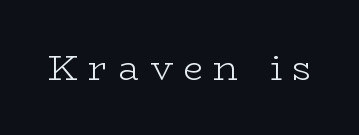
{"serif": "yes", "italic": "no", "bold": "no", "weight": "light", "width": "wide", "stroke_contrast": "low", "x_height": "medium", "monospaced": "no", "underline": "no", "letter_spacing": "wide", "letter_spacing_em": 0.31, "glyph_px": 35}
